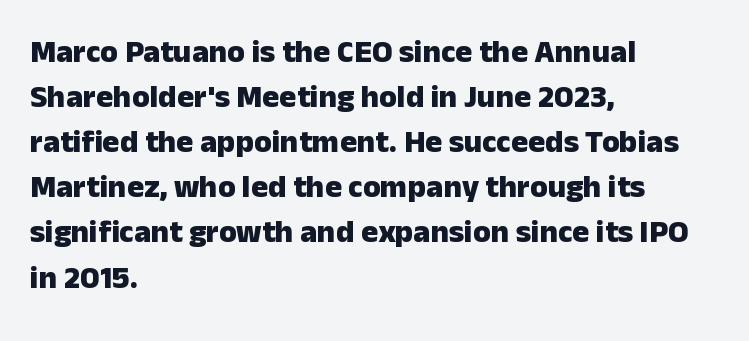
{"serif": "no", "italic": "no", "bold": "yes", "weight": "heavy", "width": "normal", "stroke_contrast": "low", "x_height": "medium", "monospaced": "no", "underline": "no", "align": "left", "line_spacing": "normal", "line_spacing_ratio": 1.41, "letter_spacing": "normal", "letter_spacing_em": 0.0, "glyph_px": 32}
